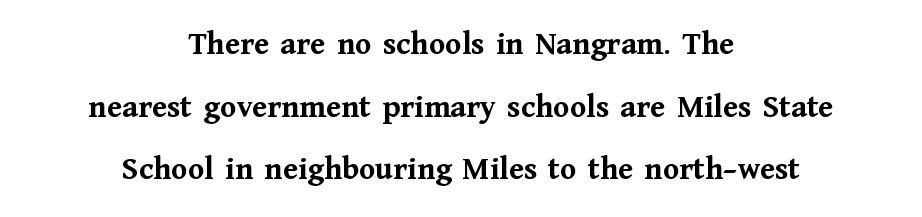
The image shows 33 px semibold serif type, upright; set centered, loose line spacing (1.9x), normal letter spacing, not underlined; medium stroke contrast and a medium x-height.
